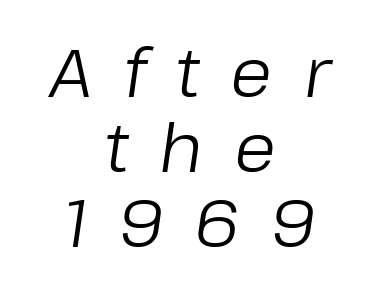
The image shows 68 px regular-weight type, italic (leaning right); set centered, tight line spacing (1.1x), unusually wide letter spacing (+0.45 em), not underlined; low stroke contrast and a medium x-height.
